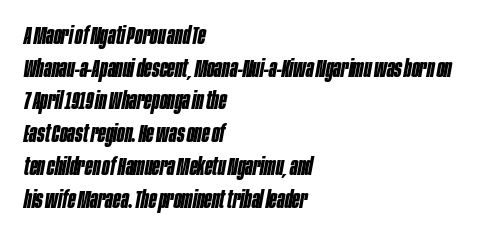
Q: Is the text bold? A: Yes.
Q: Is the text italic (slanted)? A: Yes, it leans right by about 10 degrees.
Q: Is the text underlined? A: No.
Q: How is the paragraph aligned? A: Left-aligned.
Q: Is the spacing between letters normal or unusually wide? A: Normal.
Q: Is the spacing between lines tight, normal or loose? A: Normal.
